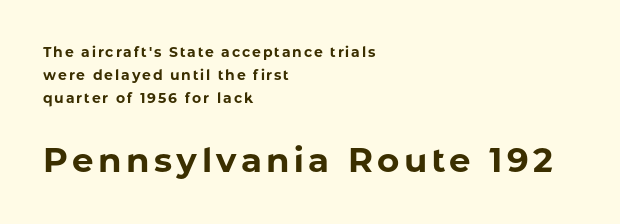
Has an underline been added? It has not. The rendering uses a bold face; every stroke is thick and dark. Grotesque or geometric, the face here clearly has no serifs. It's the straight-up-and-down kind of type. Is the block centered? No — it sits flush against the left margin.
